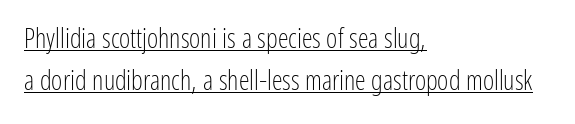
Q: Is the text bold? A: No.
Q: Is the text italic (slanted)? A: No, it is upright.
Q: Is the text underlined? A: Yes.
Q: How is the paragraph aligned? A: Left-aligned.
Q: Is the spacing between letters normal or unusually wide? A: Normal.
Q: Is the spacing between lines tight, normal or loose? A: Normal.
